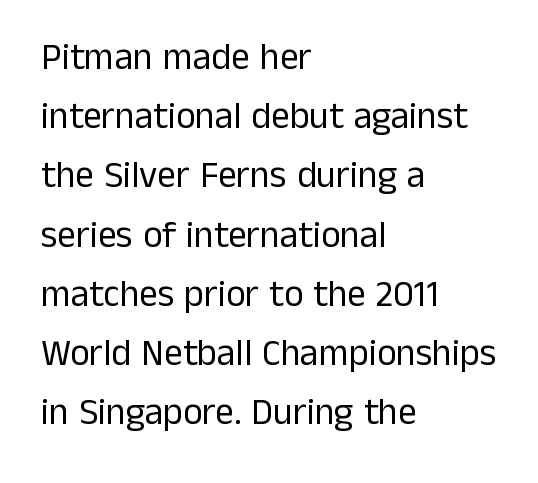
Tracking value appears to be zero — textbook default spacing. Is this a fixed-width face? No — the glyphs have proportional, varying widths. The strokes carry an ordinary text weight at most. Designer's note — italics off, roman on. The rag falls on the right side of this text block. The font family rendered here belongs to the sans-serif group.
